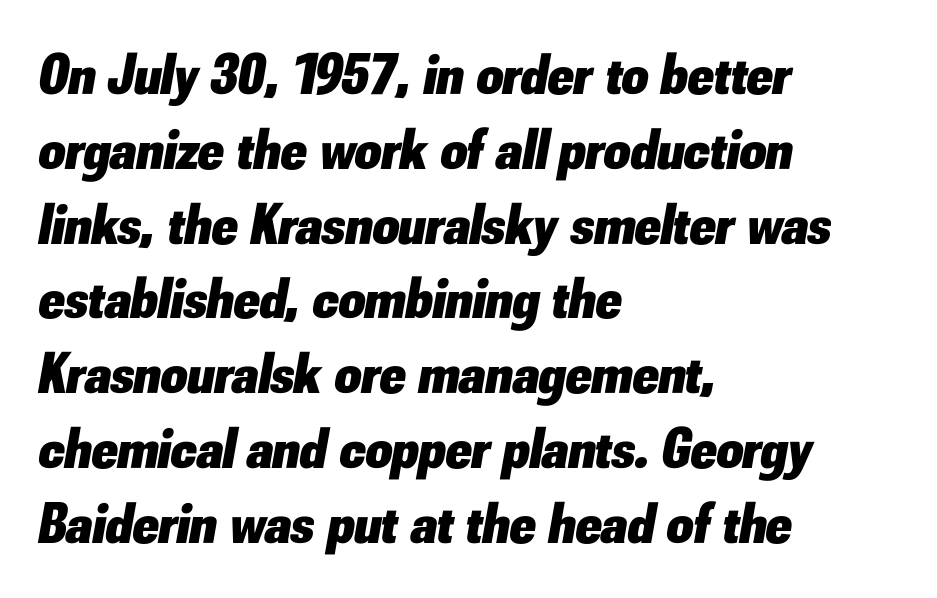
The image shows 58 px heavy type, italic (leaning right); set left-aligned, normal line spacing (1.29x), normal letter spacing, not underlined; low stroke contrast and a small x-height.
